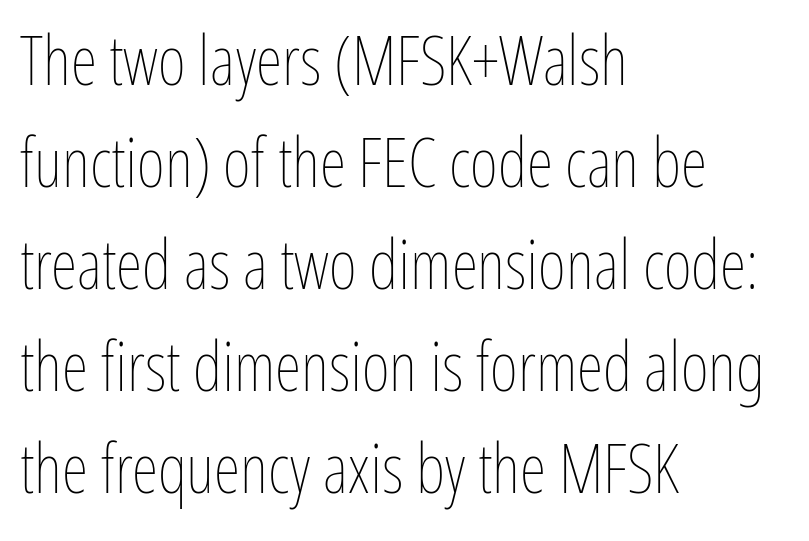
Q: Is the text bold? A: No.
Q: Is the text italic (slanted)? A: No, it is upright.
Q: Is the text underlined? A: No.
Q: How is the paragraph aligned? A: Left-aligned.
Q: Is the spacing between letters normal or unusually wide? A: Normal.
Q: Is the spacing between lines tight, normal or loose? A: Normal.
Q: Width (condensed, normal, or wide)? A: Condensed.
Q: Stroke contrast? A: Low.
Q: x-height? A: Medium.
Q: Monospaced? A: No.
